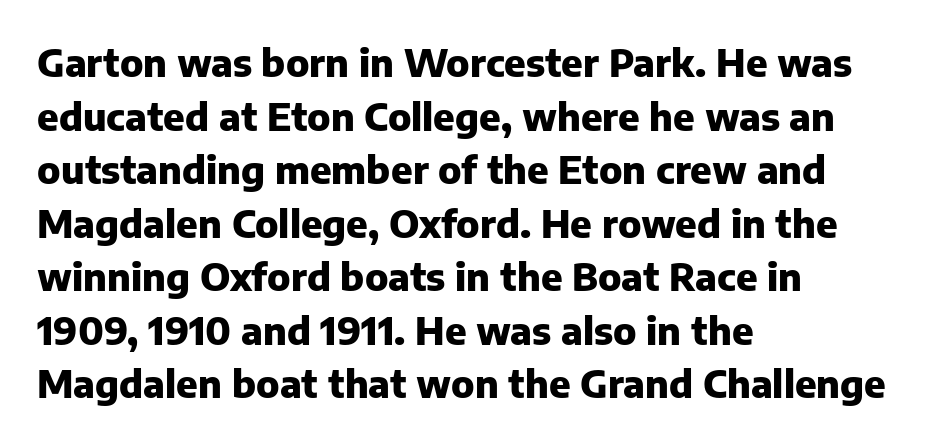
{"serif": "no", "italic": "no", "bold": "yes", "weight": "heavy", "width": "normal", "stroke_contrast": "low", "x_height": "medium", "monospaced": "no", "underline": "no", "align": "left", "line_spacing": "normal", "line_spacing_ratio": 1.41, "letter_spacing": "normal", "letter_spacing_em": 0.0, "glyph_px": 38}
